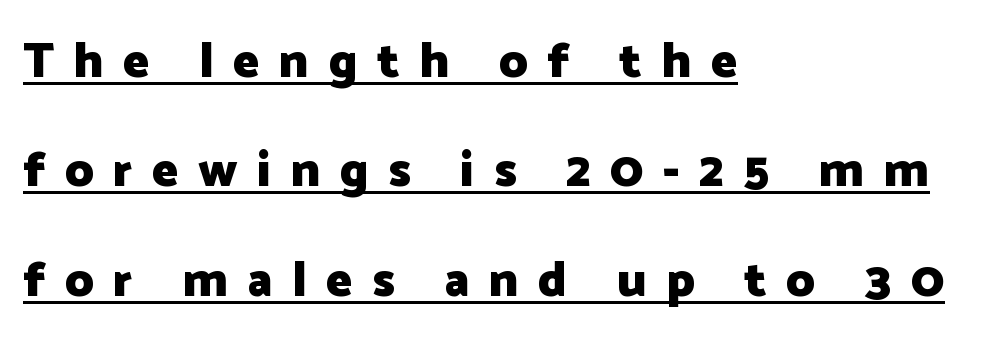
A dark, heavy texture on the line: the type is bold. You could only call the tracking loose — the letters float apart. This sample trades compactness for vertical openness between lines. Serif or sans? Sans — the stroke terminals are bare. This is the regular roman posture of the typeface. The string is rendered with underlining switched on.
